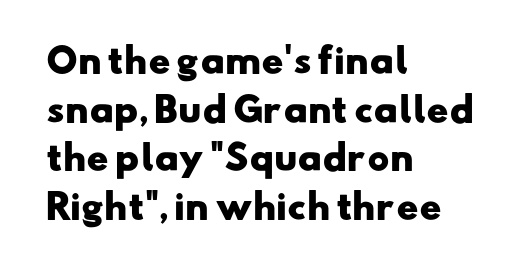
Q: Is the text bold? A: Yes.
Q: Is the typeface a serif or a sans-serif typeface? A: Sans-serif.
Q: Is the text underlined? A: No.
Q: How is the paragraph aligned? A: Left-aligned.
Q: Is the spacing between letters normal or unusually wide? A: Normal.
Q: Is the spacing between lines tight, normal or loose? A: Normal.
Q: Width (condensed, normal, or wide)? A: Wide.
Q: Stroke contrast? A: Low.
Q: x-height? A: Small.
Q: Monospaced? A: No.
